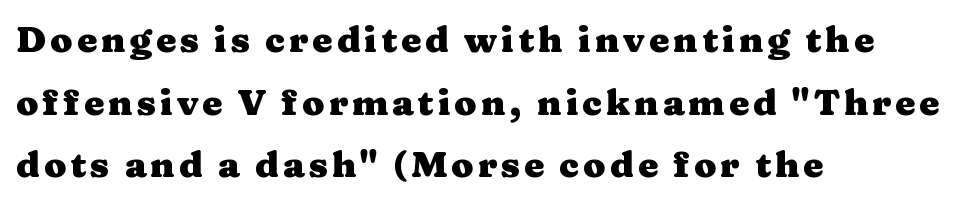
The image shows 36 px heavy, wide serif type, upright; set left-aligned, line spacing 1.74x, not underlined; medium stroke contrast and a medium x-height.
